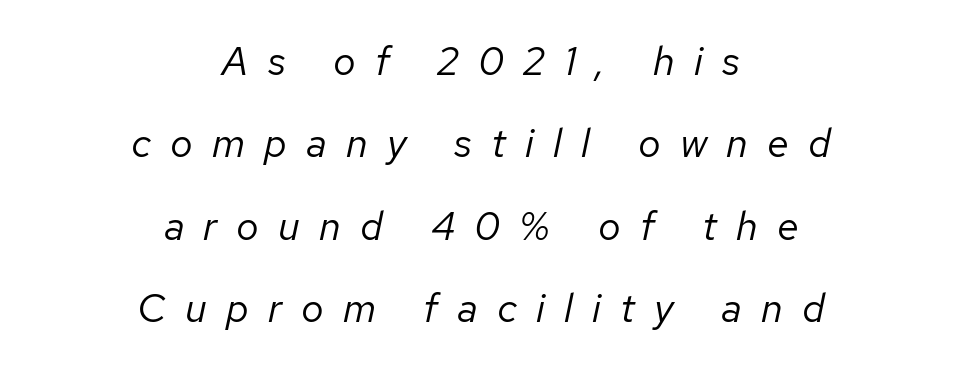
Q: Is the text bold? A: No.
Q: Is the text italic (slanted)? A: Yes, it leans right by about 12 degrees.
Q: Is the text underlined? A: No.
Q: How is the paragraph aligned? A: Centered.
Q: Is the spacing between letters normal or unusually wide? A: Unusually wide.
Q: Is the spacing between lines tight, normal or loose? A: Loose.
Q: Width (condensed, normal, or wide)? A: Normal.
Q: Stroke contrast? A: Low.
Q: x-height? A: Medium.
Q: Monospaced? A: No.
